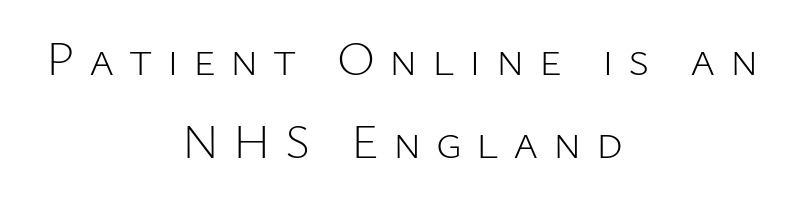
Q: Is the text bold? A: No.
Q: Is the text italic (slanted)? A: No, it is upright.
Q: Is the typeface a serif or a sans-serif typeface? A: Sans-serif.
Q: Is the text underlined? A: No.
Q: How is the paragraph aligned? A: Centered.
Q: Is the spacing between letters normal or unusually wide? A: Unusually wide.
Q: Width (condensed, normal, or wide)? A: Normal.
Q: Stroke contrast? A: Low.
Q: x-height? A: Medium.
Q: Monospaced? A: No.
